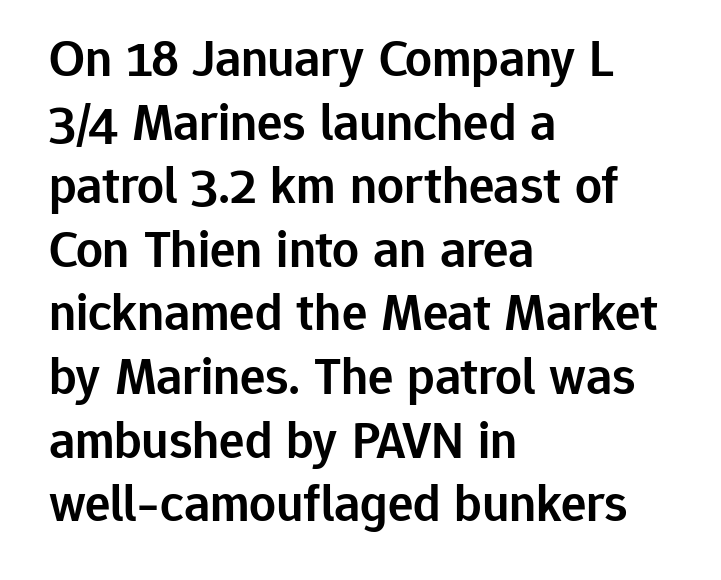
The ragged edge is on the right, which tells us the setting is flush left. Students, note that the glyphs here touch the page at normal intervals. Stroke thickness is moderately raised; the sample reads as semibold. This sample uses an upright cut, with every glyph sitting square on the baseline. The passage shown is typed in a proportional face where columns would drift.
